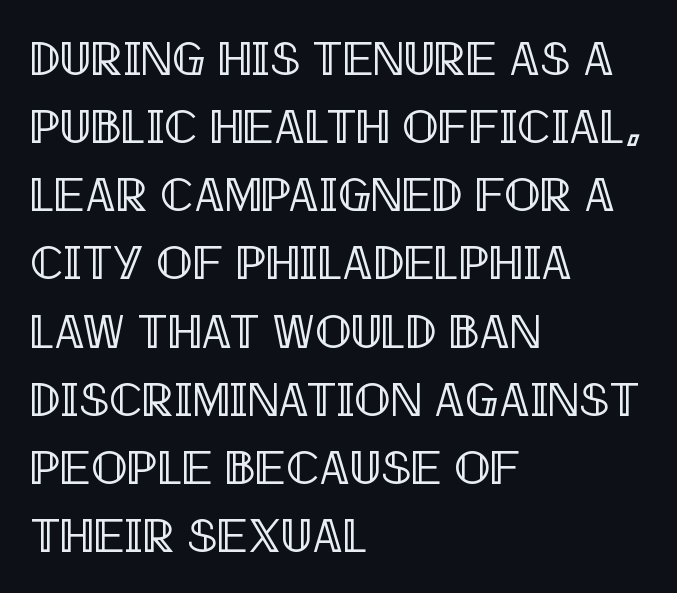
Q: Is the text italic (slanted)? A: No, it is upright.
Q: Is the text underlined? A: No.
Q: How is the paragraph aligned? A: Left-aligned.
Q: Is the spacing between letters normal or unusually wide? A: Normal.
Q: Is the spacing between lines tight, normal or loose? A: Normal.
Q: Width (condensed, normal, or wide)? A: Condensed.
Q: x-height? A: Large.
Q: Monospaced? A: No.
